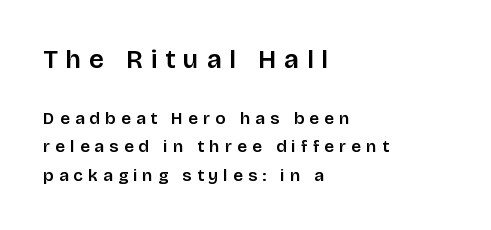
The foot of each line stays bare and open. Rendered with straight, roman letterforms. A student would notice the top passage is typeset larger than what follows. Reading down the column, the eye jumps a familiar distance to each next line.
